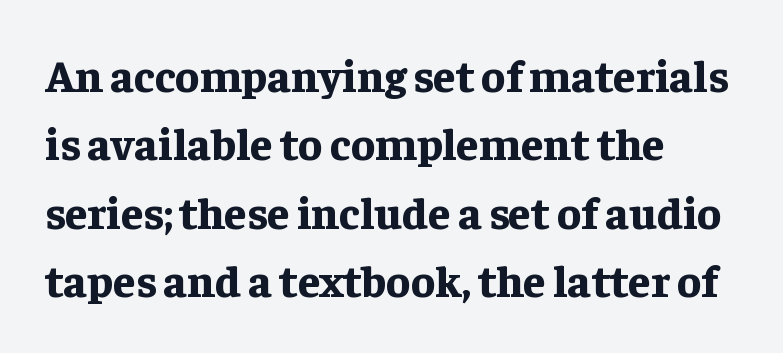
Tracking value appears to be zero — textbook default spacing. Proportional: the letters do not fall into vertical columns. Where is the straight margin? On the left. The foot of each line stays bare and open.
